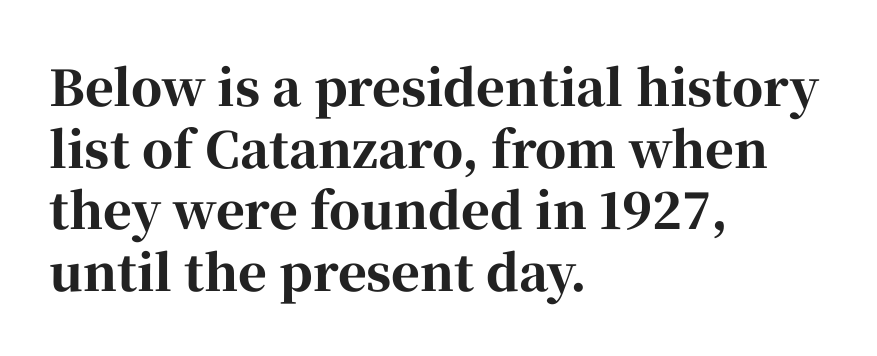
These words are printed bold, with thick strokes throughout. The line texture is even and compact thanks to regular tracking. The rendering anchors every line to the left-hand side. Every character sits straight up, as roman type does. Serifs: yes, visible at the terminals of the letterforms. This sample has the flowing, uneven cadence of proportional lettering.
